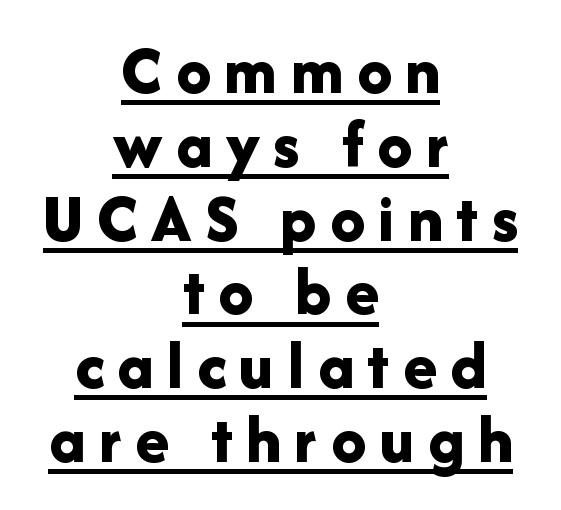
{"serif": "no", "italic": "no", "bold": "yes", "weight": "bold", "width": "normal", "stroke_contrast": "low", "x_height": "medium", "monospaced": "no", "underline": "yes", "align": "center", "line_spacing": "tight", "line_spacing_ratio": 1.07, "letter_spacing": "wide", "letter_spacing_em": 0.2, "glyph_px": 69}
